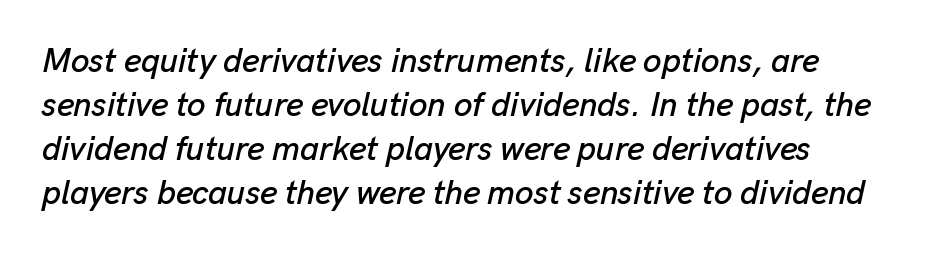
Q: Is the text italic (slanted)? A: Yes, it leans right by about 13 degrees.
Q: Is the text underlined? A: No.
Q: Is the spacing between letters normal or unusually wide? A: Normal.
Q: Is the spacing between lines tight, normal or loose? A: Normal.
Q: Width (condensed, normal, or wide)? A: Normal.
Q: Stroke contrast? A: Low.
Q: x-height? A: Medium.
Q: Monospaced? A: No.
